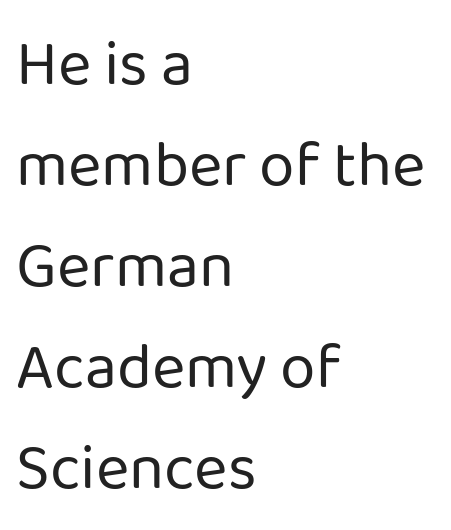
{"serif": "no", "italic": "no", "bold": "no", "weight": "regular", "width": "normal", "stroke_contrast": "low", "x_height": "medium", "monospaced": "no", "underline": "no", "align": "left", "line_spacing": "normal", "line_spacing_ratio": 1.58, "letter_spacing": "normal", "letter_spacing_em": 0.0, "glyph_px": 64}
